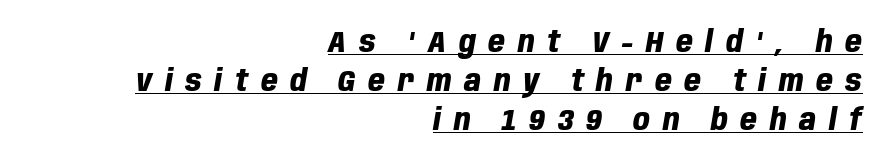
The image shows 29 px heavy, condensed type, italic (leaning right); set right-aligned, normal line spacing (1.34x), unusually wide letter spacing (+0.44 em), underlined; low stroke contrast and a large x-height.
